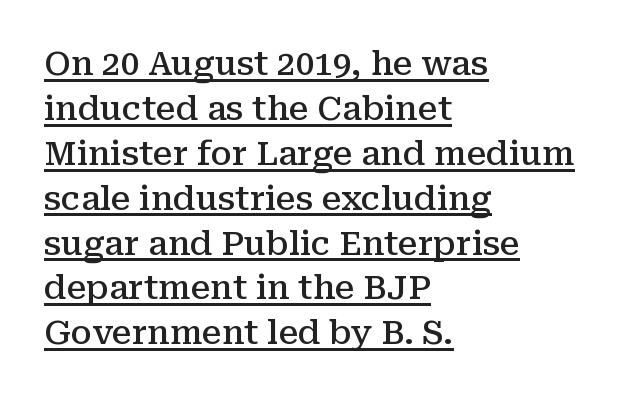
Each line of the rendering has a horizontal stroke beneath the glyphs. Proportional: the letters do not fall into vertical columns. Note: serifs present on the glyphs. A typesetter would mark this as roman, not italic. All the whitespace from short lines collects on the right. Is the letter spacing exaggerated? No — it looks like the ordinary default.
